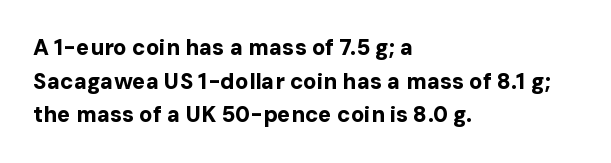
This sample is left-justified, so line endings fall wherever the words run out. Ascenders rise straight up at ninety degrees. Notice how descenders clear the ascenders below comfortably — that's standard leading. Is the type bold? Yes — the strokes are clearly thick and heavy.
